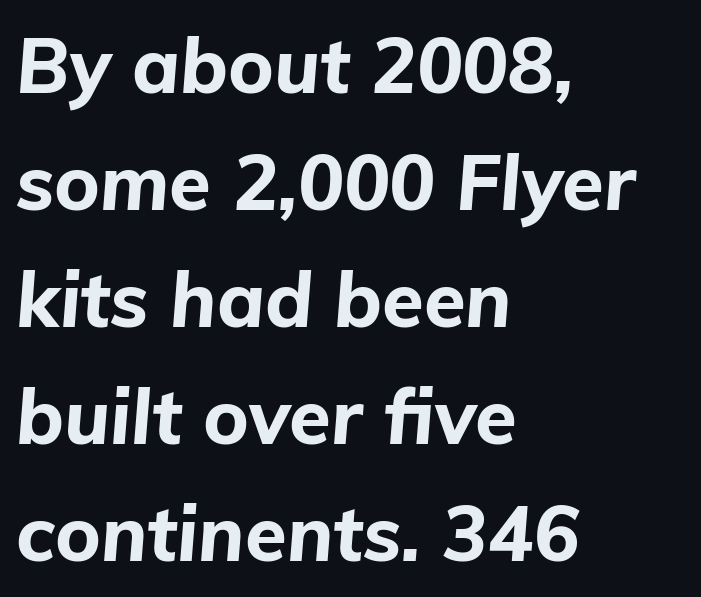
Q: Is the text bold? A: Yes.
Q: Is the text italic (slanted)? A: Yes, it leans right by about 5 degrees.
Q: Is the text underlined? A: No.
Q: How is the paragraph aligned? A: Left-aligned.
Q: Is the spacing between letters normal or unusually wide? A: Normal.
Q: Is the spacing between lines tight, normal or loose? A: Normal.
Q: Width (condensed, normal, or wide)? A: Normal.
Q: Stroke contrast? A: Low.
Q: x-height? A: Medium.
Q: Monospaced? A: No.
